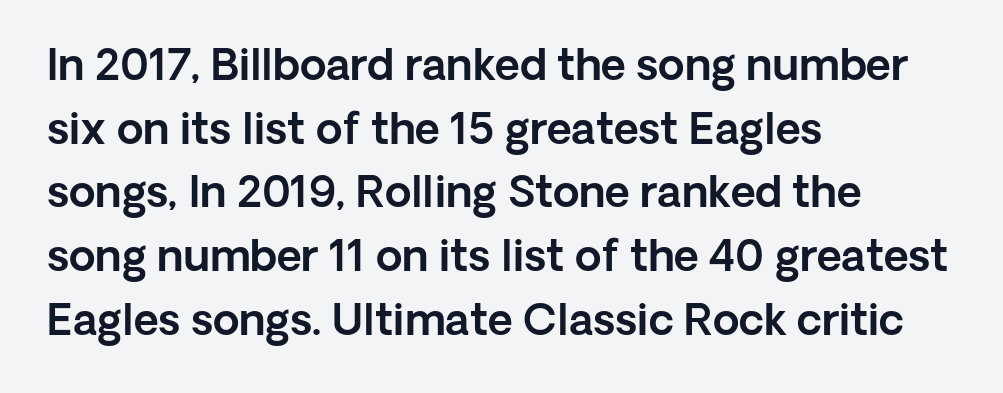
Q: Is the text italic (slanted)? A: No, it is upright.
Q: Is the typeface a serif or a sans-serif typeface? A: Sans-serif.
Q: Is the text underlined? A: No.
Q: How is the paragraph aligned? A: Left-aligned.
Q: Is the spacing between letters normal or unusually wide? A: Normal.
Q: Is the spacing between lines tight, normal or loose? A: Normal.
Q: Width (condensed, normal, or wide)? A: Normal.
Q: x-height? A: Medium.
Q: Monospaced? A: No.
